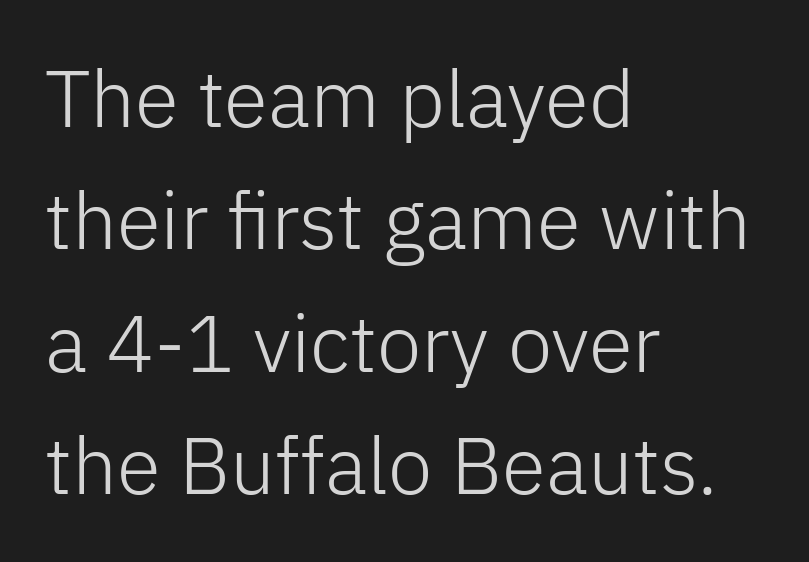
{"serif": "no", "italic": "no", "bold": "no", "weight": "light", "width": "normal", "stroke_contrast": "low", "x_height": "medium", "monospaced": "no", "underline": "no", "align": "left", "line_spacing": "normal", "line_spacing_ratio": 1.53, "letter_spacing": "normal", "letter_spacing_em": 0.0, "glyph_px": 80}
